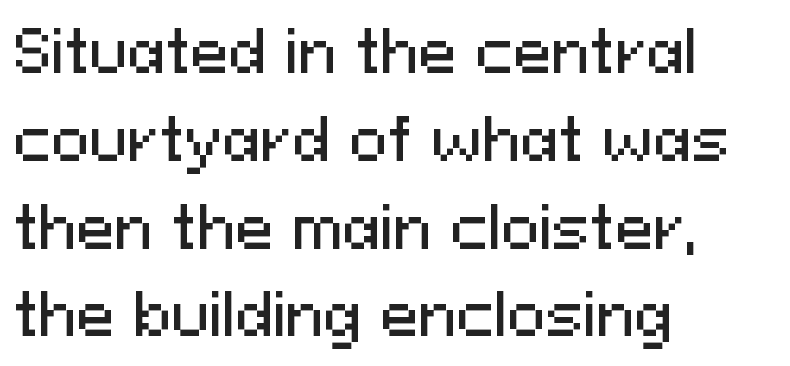
Tall strokes in this sample are plumb rather than angled. Notice how the passage keeps a crisp vertical edge on the left only. Does extra space separate the letters? No, they use regular spacing. Unlike a traditional serif, this face leaves its strokes unadorned. Note the varied advance widths — an 'i' is clearly narrower than an 'm'. Successive baselines arrive at the customary interval.
